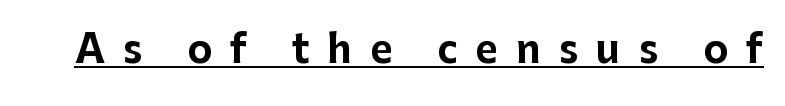
{"serif": "no", "italic": "no", "bold": "yes", "weight": "bold", "width": "normal", "stroke_contrast": "low", "x_height": "medium", "monospaced": "no", "underline": "yes", "letter_spacing": "wide", "letter_spacing_em": 0.48, "glyph_px": 38}
